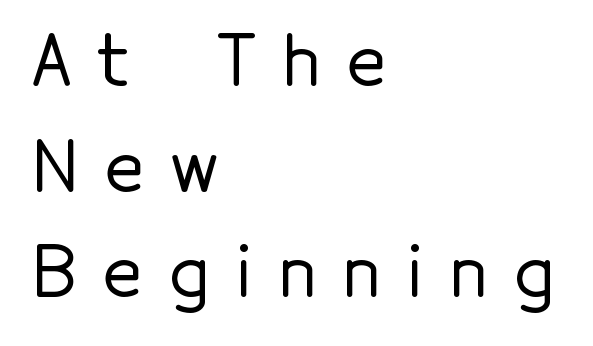
The image shows 69 px sans-serif type, upright; set left-aligned, normal line spacing (1.53x), unusually wide letter spacing (+0.38 em), not underlined; a medium x-height.
